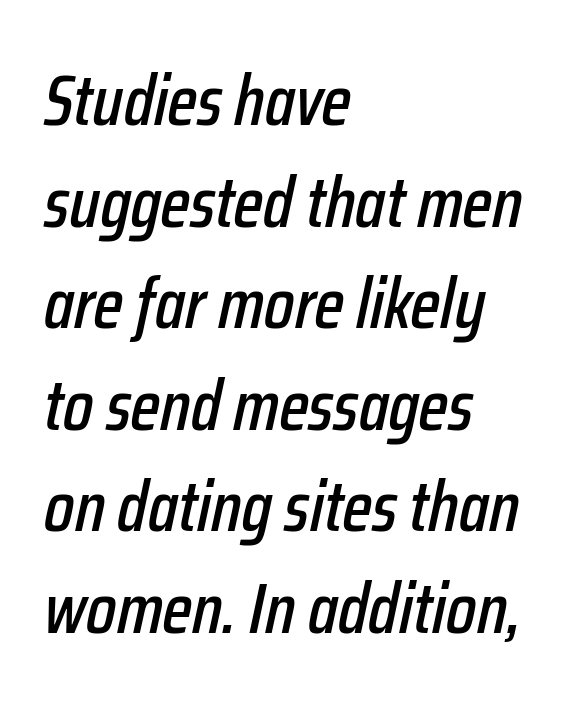
Q: Is the text italic (slanted)? A: Yes, it leans right by about 12 degrees.
Q: Is the text underlined? A: No.
Q: How is the paragraph aligned? A: Left-aligned.
Q: Is the spacing between letters normal or unusually wide? A: Normal.
Q: Is the spacing between lines tight, normal or loose? A: Normal.
Q: Width (condensed, normal, or wide)? A: Condensed.
Q: Stroke contrast? A: Low.
Q: x-height? A: Medium.
Q: Monospaced? A: No.
